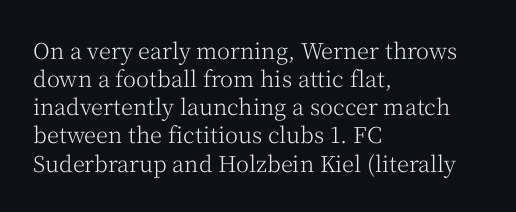
Normally led — the rows are evenly, conventionally spaced. Underlining? Definitely not there. The axis of the letterforms is exactly vertical. The passage is arranged the way most books set body copy — flush left. Default kerning and tracking; the words read as compact shapes.
